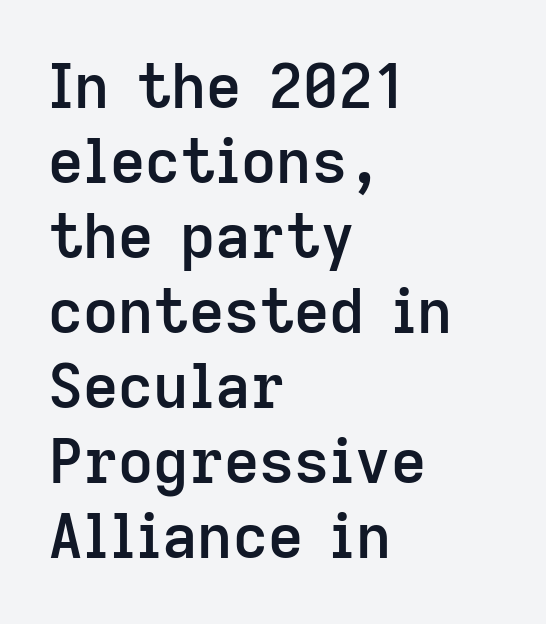
The image shows 61 px semibold sans-serif type, upright; set left-aligned, line spacing 1.23x, normal letter spacing, not underlined; low stroke contrast and a medium x-height.
